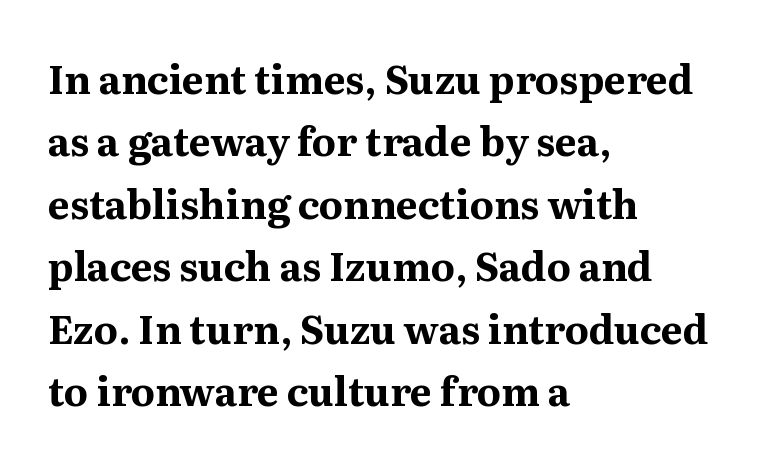
{"serif": "yes", "italic": "no", "bold": "yes", "weight": "bold", "width": "normal", "stroke_contrast": "medium", "x_height": "medium", "monospaced": "no", "underline": "no", "align": "left", "line_spacing": "normal", "line_spacing_ratio": 1.6, "letter_spacing": "normal", "letter_spacing_em": 0.0, "glyph_px": 39}
